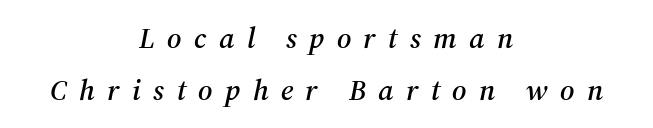
The image shows 30 px serif type, italic (leaning right); set centered, line spacing 1.75x, unusually wide letter spacing (+0.41 em), not underlined; medium stroke contrast and a medium x-height.
